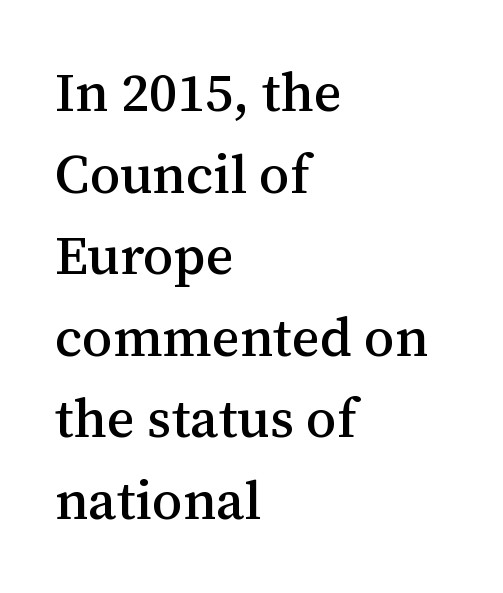
Q: Is the text italic (slanted)? A: No, it is upright.
Q: Is the typeface a serif or a sans-serif typeface? A: Serif.
Q: Is the text underlined? A: No.
Q: How is the paragraph aligned? A: Left-aligned.
Q: Is the spacing between letters normal or unusually wide? A: Normal.
Q: Is the spacing between lines tight, normal or loose? A: Normal.
Q: Width (condensed, normal, or wide)? A: Normal.
Q: Stroke contrast? A: Medium.
Q: x-height? A: Medium.
Q: Monospaced? A: No.
